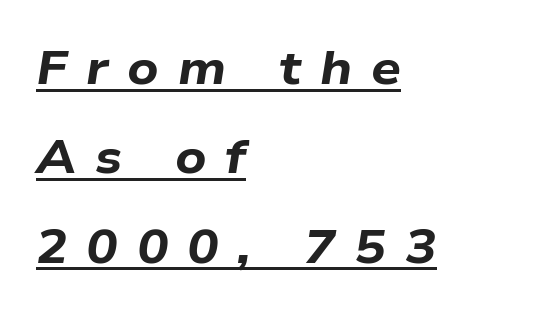
The rag falls on the right side of this text block. Thick stems and heavy bowls — unmistakably bold. Leading: increased. Honestly, the underline is the first thing you notice here.
